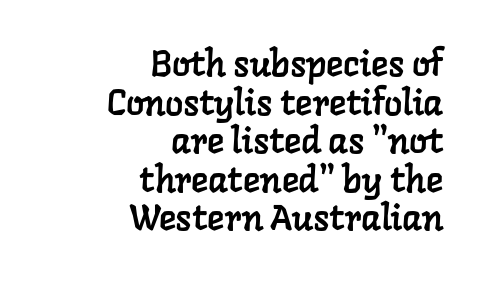
Typeset ragged left — the right edge is the straight one. Standard letterfit; no display-style spreading of the glyphs. Nobody drew a line under any word here. Looks like regular typesetting: each glyph gets only the width it needs. This block would grow much taller if given ordinary leading; it's compressed now.
